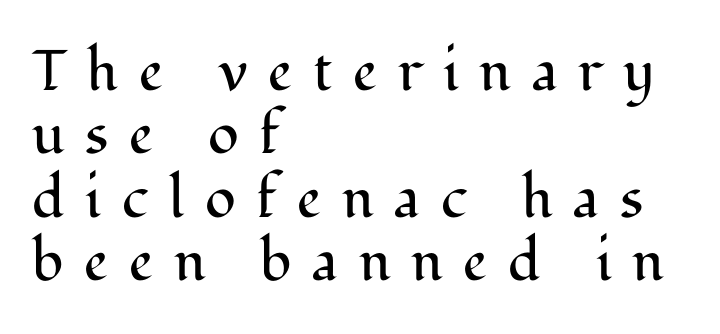
The image shows 57 px regular-weight serif type, upright; set left-aligned, tight line spacing (1.11x), unusually wide letter spacing (+0.36 em), not underlined; medium stroke contrast and a medium x-height.
